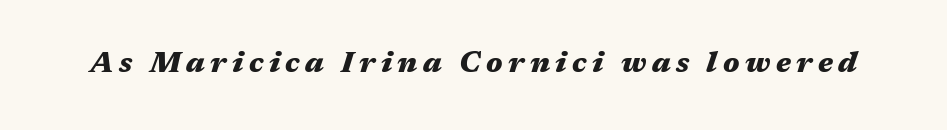
The image shows 29 px heavy, wide type, italic (leaning right); set not underlined; medium stroke contrast and a medium x-height.
